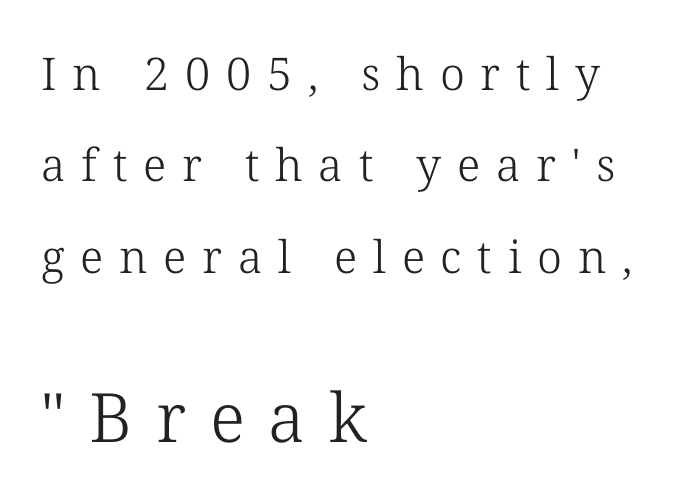
{"serif": "yes", "italic": "no", "bold": "no", "weight": "light", "width": "normal", "stroke_contrast": "low", "x_height": "medium", "monospaced": "no", "underline": "no", "align": "left", "line_spacing": "loose", "line_spacing_ratio": 2.03, "letter_spacing": "wide", "letter_spacing_em": 0.35, "larger_block": "second", "size_ratio": 1.51, "glyph_px": 68}
